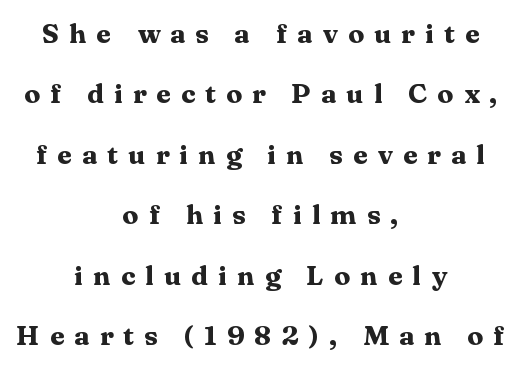
Q: Is the text bold? A: Yes.
Q: Is the text italic (slanted)? A: No, it is upright.
Q: Is the text underlined? A: No.
Q: How is the paragraph aligned? A: Centered.
Q: Is the spacing between letters normal or unusually wide? A: Unusually wide.
Q: Is the spacing between lines tight, normal or loose? A: Loose.
